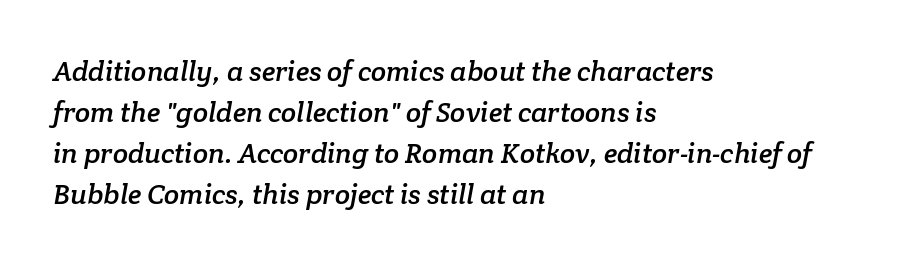
Q: Is the typeface a serif or a sans-serif typeface? A: Serif.
Q: Is the text underlined? A: No.
Q: How is the paragraph aligned? A: Left-aligned.
Q: Is the spacing between letters normal or unusually wide? A: Normal.
Q: Is the spacing between lines tight, normal or loose? A: Normal.
Q: Width (condensed, normal, or wide)? A: Normal.
Q: Stroke contrast? A: Low.
Q: x-height? A: Medium.
Q: Monospaced? A: No.
